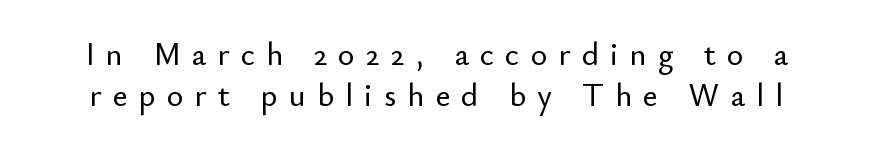
The image shows 32 px sans-serif type, upright; set normal line spacing (1.28x), unusually wide letter spacing (+0.35 em), not underlined; low stroke contrast and a small x-height.
